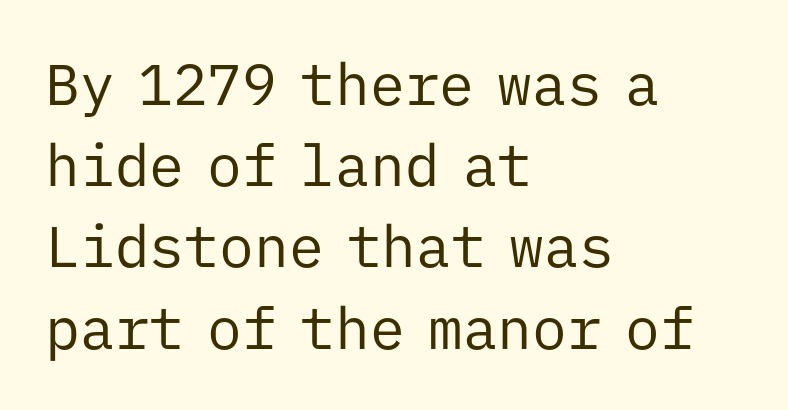
The image shows 58 px regular-weight sans-serif type, upright, monospaced; set left-aligned, normal line spacing (1.4x), normal letter spacing, not underlined; low stroke contrast and a medium x-height.
